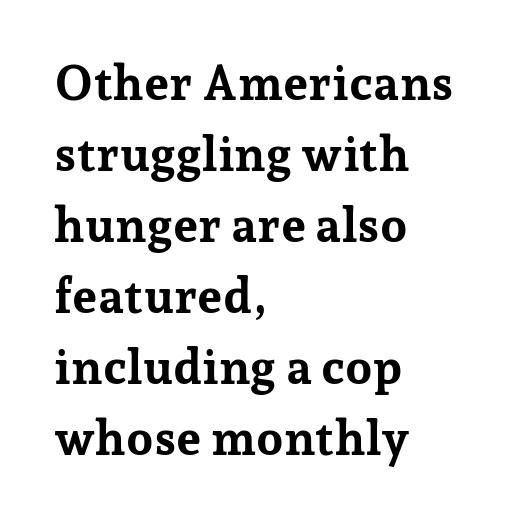
The image shows 48 px bold serif type, upright; set left-aligned, normal line spacing (1.48x), normal letter spacing, not underlined; low stroke contrast and a medium x-height.
